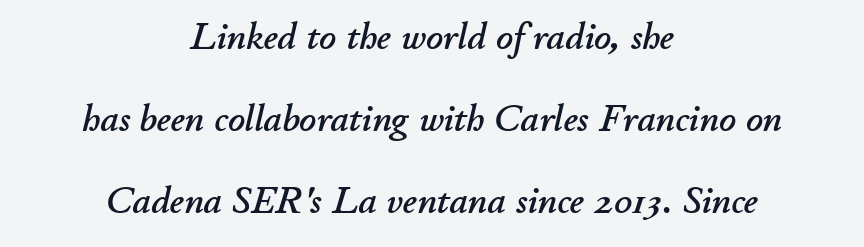
The glyphs look as if they've been sheared to an angle. Successive baselines arrive slowly, with a big drop between each. The letterforms sit shoulder to shoulder at normal distance. Caption: multi-line text, centered on the measure. Looks like regular typesetting: each glyph gets only the width it needs.
